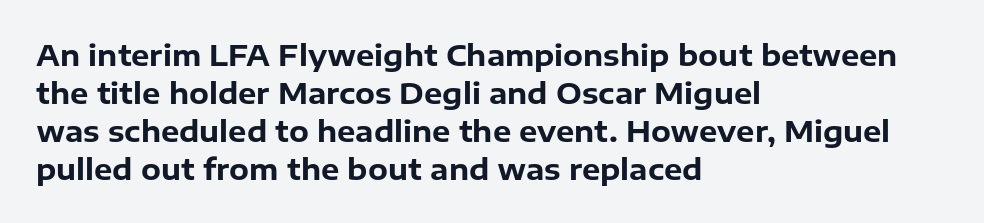
The image shows 29 px bold sans-serif type, upright; set left-aligned, normal line spacing (1.31x), normal letter spacing, not underlined; low stroke contrast and a medium x-height.
